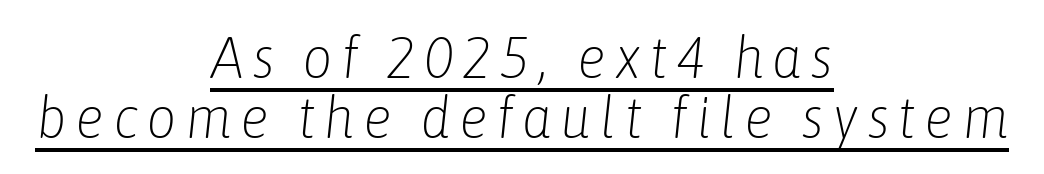
Q: Is the text bold? A: No.
Q: Is the text italic (slanted)? A: Yes, it leans right by about 6 degrees.
Q: Is the text underlined? A: Yes.
Q: How is the paragraph aligned? A: Centered.
Q: Is the spacing between lines tight, normal or loose? A: Tight.
Q: Width (condensed, normal, or wide)? A: Condensed.
Q: Stroke contrast? A: Low.
Q: x-height? A: Medium.
Q: Monospaced? A: No.
